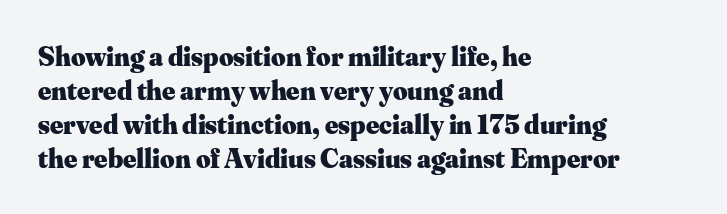
The image shows 28 px heavy serif type, upright; set left-aligned, line spacing 1.21x, normal letter spacing, not underlined; medium stroke contrast and a small x-height.
